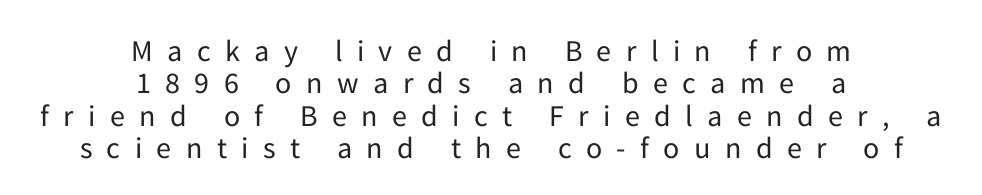
{"serif": "no", "italic": "no", "bold": "no", "weight": "regular", "width": "normal", "stroke_contrast": "low", "x_height": "medium", "monospaced": "no", "underline": "no", "align": "center", "line_spacing": "tight", "line_spacing_ratio": 1.08, "letter_spacing": "wide", "letter_spacing_em": 0.48, "glyph_px": 30}
